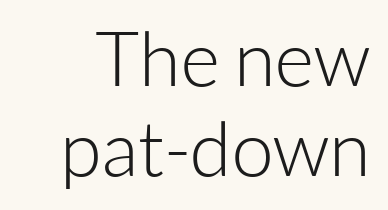
Q: Is the text bold? A: No.
Q: Is the text italic (slanted)? A: No, it is upright.
Q: Is the typeface a serif or a sans-serif typeface? A: Sans-serif.
Q: Is the text underlined? A: No.
Q: Is the spacing between letters normal or unusually wide? A: Normal.
Q: Width (condensed, normal, or wide)? A: Normal.
Q: Stroke contrast? A: Low.
Q: x-height? A: Medium.
Q: Monospaced? A: No.
